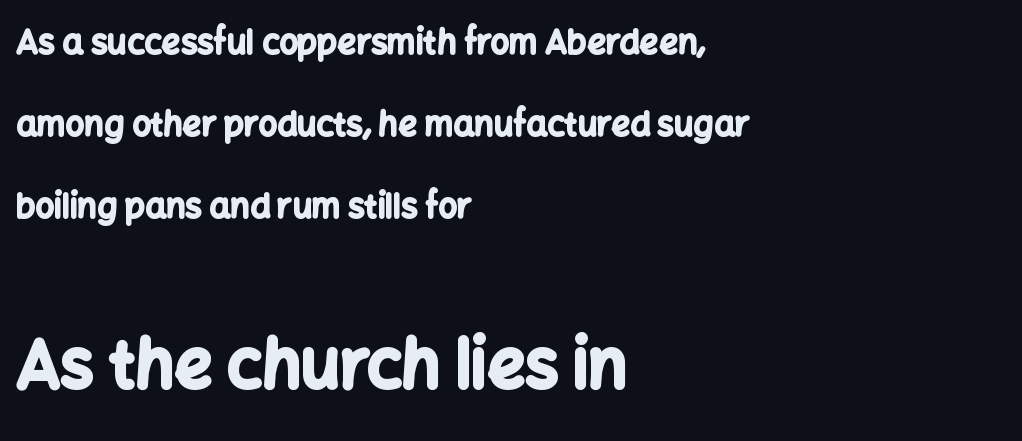
The image shows 66 px bold sans-serif type, upright; set left-aligned, loose line spacing (2.48x), normal letter spacing, not underlined; the second (bottom) block is 2.0x larger; low stroke contrast and a medium x-height.
